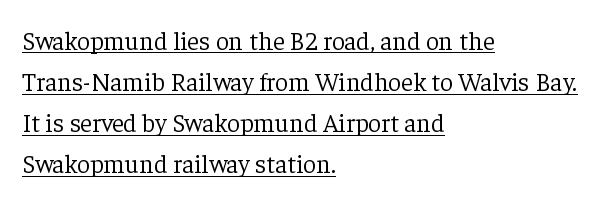
{"italic": "no", "bold": "no", "underline": "yes", "align": "left", "line_spacing": "normal", "line_spacing_ratio": 1.58, "letter_spacing": "normal", "letter_spacing_em": 0.0, "glyph_px": 26}
